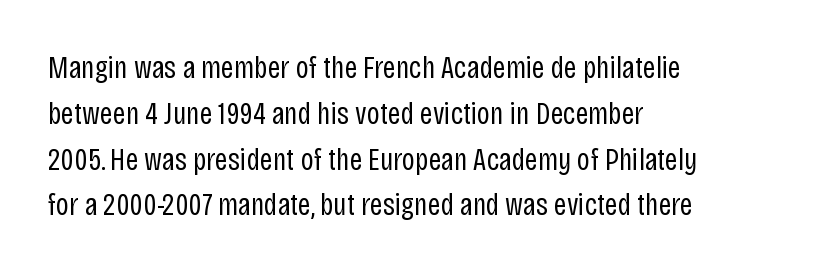
{"serif": "no", "italic": "no", "bold": "no", "weight": "regular", "width": "condensed", "stroke_contrast": "low", "x_height": "large", "monospaced": "no", "underline": "no", "align": "left", "line_spacing": "normal", "line_spacing_ratio": 1.43, "letter_spacing": "normal", "letter_spacing_em": 0.0, "glyph_px": 32}
